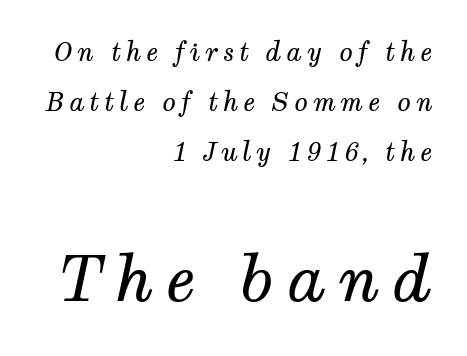
These lines are set flush right with a ragged left edge. Check the space under the baseline: it is left empty. Is this a fixed-width face? No — the glyphs have proportional, varying widths. Interline gaps are noticeably wide in this sample.
